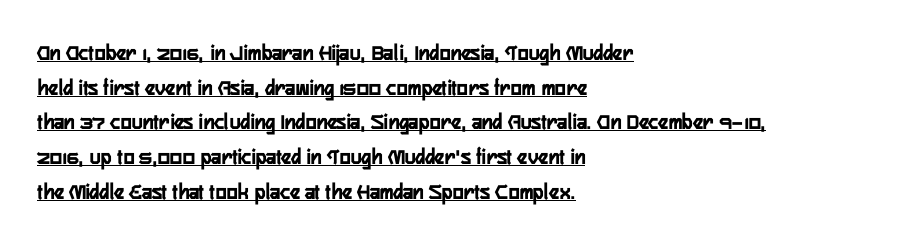
The image shows 23 px text type, upright; set left-aligned, normal line spacing (1.51x), normal letter spacing, underlined.
